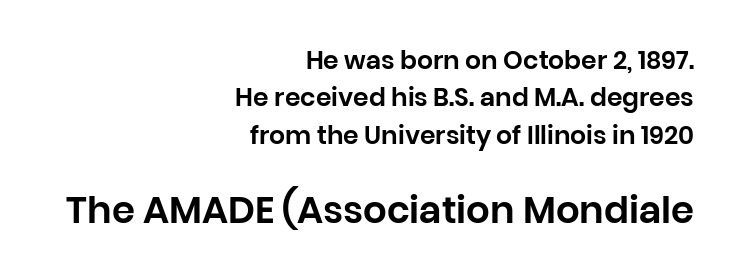
Q: Is the text italic (slanted)? A: No, it is upright.
Q: Is the typeface a serif or a sans-serif typeface? A: Sans-serif.
Q: Is the text underlined? A: No.
Q: How is the paragraph aligned? A: Right-aligned.
Q: Is the spacing between letters normal or unusually wide? A: Normal.
Q: Is the spacing between lines tight, normal or loose? A: Normal.
Q: Which block of text is set in a larger size, the first (top) or the second (bottom)? A: The second (bottom) one.
Q: Width (condensed, normal, or wide)? A: Normal.
Q: Stroke contrast? A: Low.
Q: x-height? A: Large.
Q: Monospaced? A: No.
